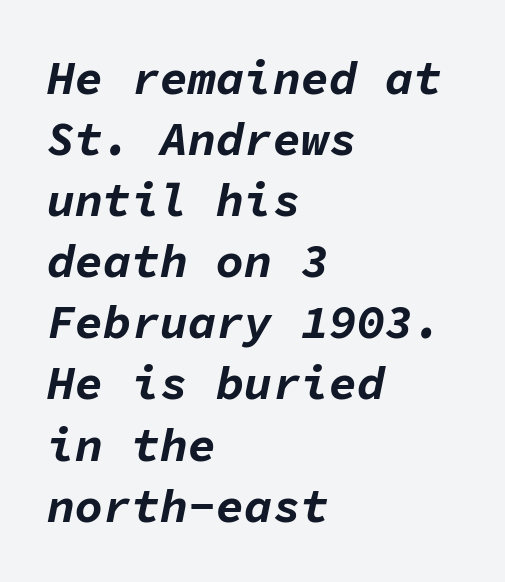
Q: Is the text bold? A: Yes.
Q: Is the text italic (slanted)? A: Yes, it leans right by about 11 degrees.
Q: Is the text underlined? A: No.
Q: How is the paragraph aligned? A: Left-aligned.
Q: Is the spacing between letters normal or unusually wide? A: Normal.
Q: Is the spacing between lines tight, normal or loose? A: Normal.
Q: Width (condensed, normal, or wide)? A: Normal.
Q: Stroke contrast? A: Low.
Q: x-height? A: Medium.
Q: Monospaced? A: Yes.
